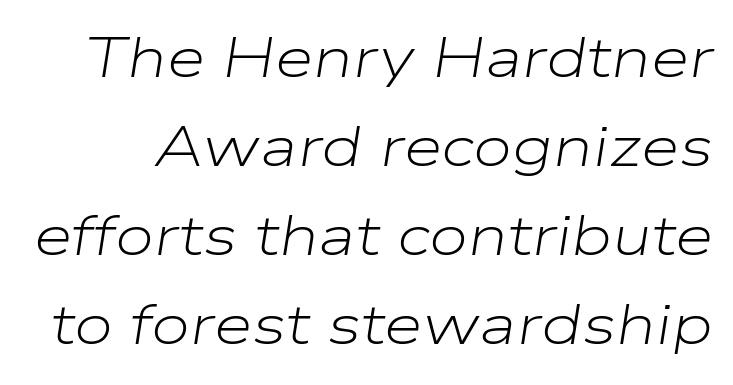
The image shows 56 px light, wide type, italic (leaning right); set normal line spacing (1.59x), normal letter spacing, not underlined; low stroke contrast and a medium x-height.
